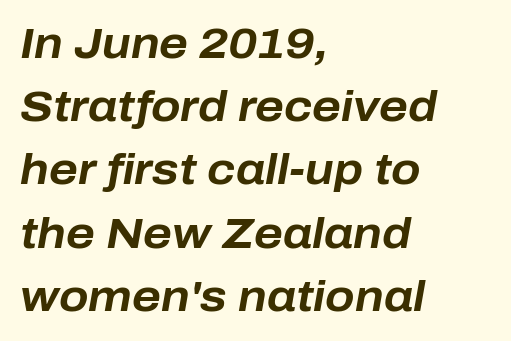
Think of a printed novel: that variable character pitch is what you see here. The words here are not underlined. Every row of glyphs begins at an identical x-position on the left. Does the lettering tilt? It does — this is italic.
